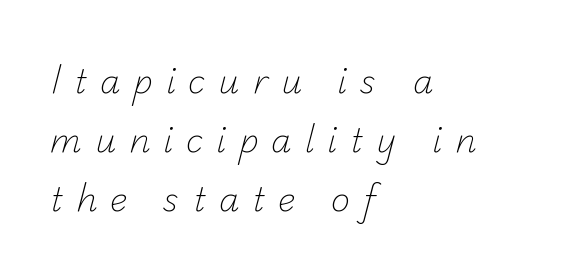
The rendering anchors every line to the left-hand side. The passage shown is typed in a proportional face where columns would drift. The words here are not underlined. Classification — sans serif. The letters are spread apart with noticeably loose tracking. Is the stroke heavy? The answer is a plain regular-or-lighter.
